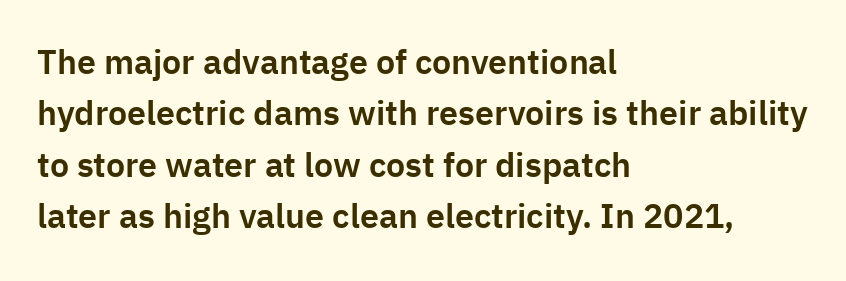
Posture: vertical. This sample keeps an unexceptional amount of space between lines. Grotesque or geometric, the face here clearly has no serifs. Looks like regular typesetting: each glyph gets only the width it needs.
